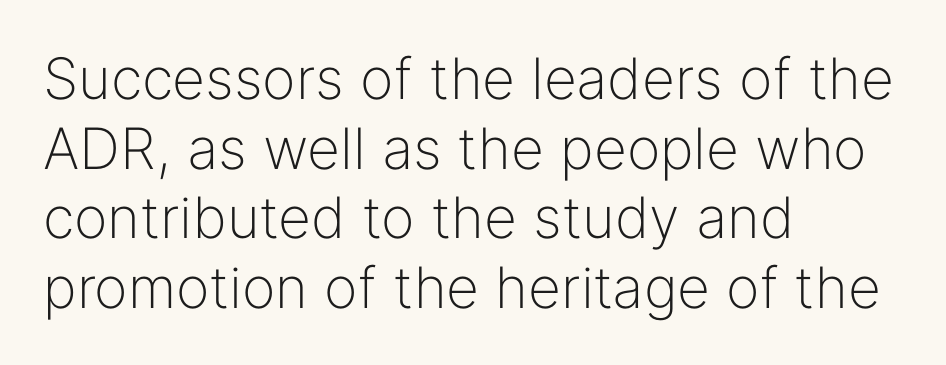
The image shows 57 px light sans-serif type, upright; set left-aligned, line spacing 1.22x, normal letter spacing, not underlined; low stroke contrast and a medium x-height.
